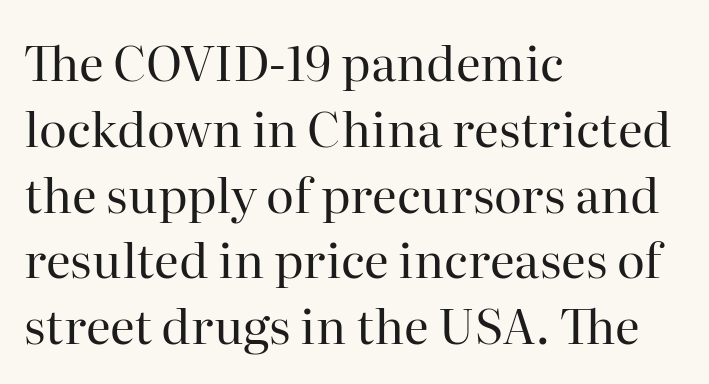
Q: Is the text bold? A: No.
Q: Is the text italic (slanted)? A: No, it is upright.
Q: Is the typeface a serif or a sans-serif typeface? A: Serif.
Q: Is the text underlined? A: No.
Q: How is the paragraph aligned? A: Left-aligned.
Q: Is the spacing between letters normal or unusually wide? A: Normal.
Q: Is the spacing between lines tight, normal or loose? A: Normal.
Q: Width (condensed, normal, or wide)? A: Normal.
Q: Stroke contrast? A: High.
Q: x-height? A: Medium.
Q: Monospaced? A: No.
